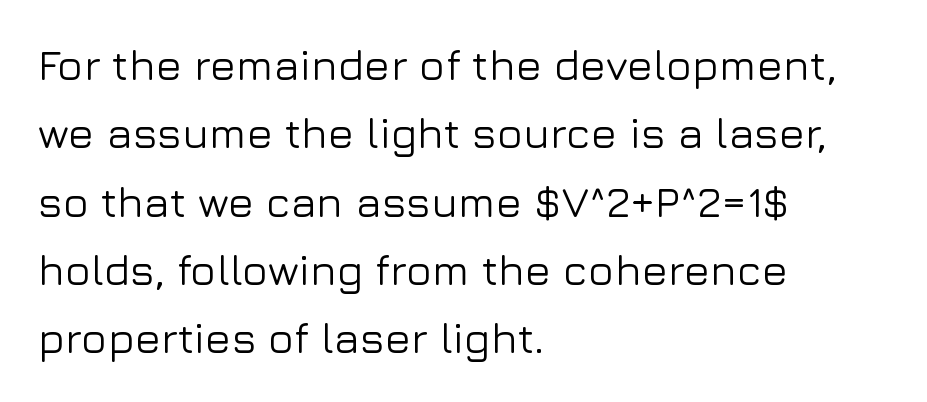
Q: Is the text italic (slanted)? A: No, it is upright.
Q: Is the typeface a serif or a sans-serif typeface? A: Sans-serif.
Q: Is the text underlined? A: No.
Q: How is the paragraph aligned? A: Left-aligned.
Q: Is the spacing between letters normal or unusually wide? A: Normal.
Q: Is the spacing between lines tight, normal or loose? A: Normal.
Q: Width (condensed, normal, or wide)? A: Normal.
Q: Stroke contrast? A: Low.
Q: x-height? A: Medium.
Q: Monospaced? A: No.
